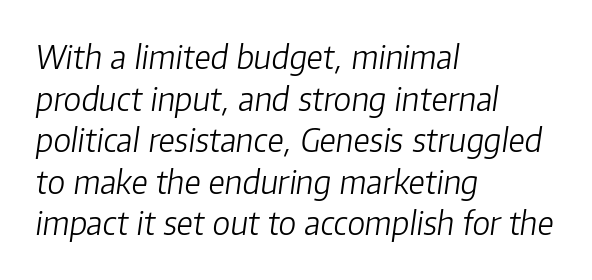
The image shows 32 px light type, italic (leaning right); set left-aligned, normal line spacing (1.3x), normal letter spacing, not underlined; low stroke contrast and a medium x-height.
